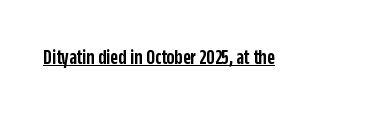
Upright lettering throughout. Nothing unusual about the tracking: characters are spaced as the font intends. This sample carries an underscore along the baseline area. How heavy is the stroke? Medium-heavy — a semibold, shy of bold.
